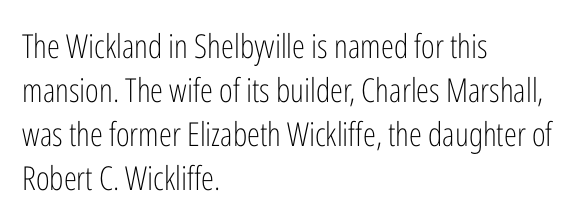
The image shows 33 px light, condensed sans-serif type, upright; set left-aligned, normal line spacing (1.33x), normal letter spacing, not underlined; low stroke contrast and a medium x-height.
